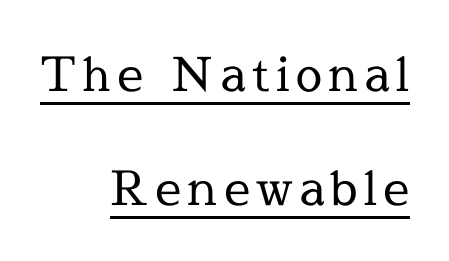
The face used here is proportionally spaced, like ordinary book or web type. The lettering holds an erect, upright posture throughout. Is this a heavy cut? Hardly; it is regular or lighter. Is there much room between lines? Yes — plenty of vertical air separates them. Quick note: underline on.
